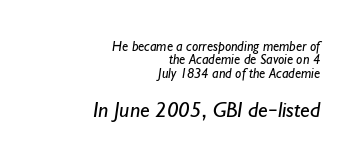
{"bold": "no", "underline": "no", "align": "right", "line_spacing": "tight", "line_spacing_ratio": 0.96, "letter_spacing": "normal", "letter_spacing_em": 0.0, "larger_block": "second", "size_ratio": 1.57, "glyph_px": 22}
